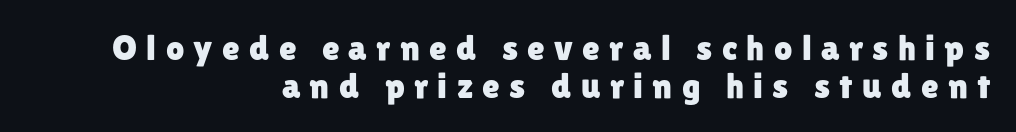
This sample uses expanded letter spacing, leaving extra air between glyphs. Each new line begins almost immediately beneath the previous one. The rendering uses natural spacing where letterforms have individual widths. This sample is right-justified, so line beginnings fall wherever the words allow.
